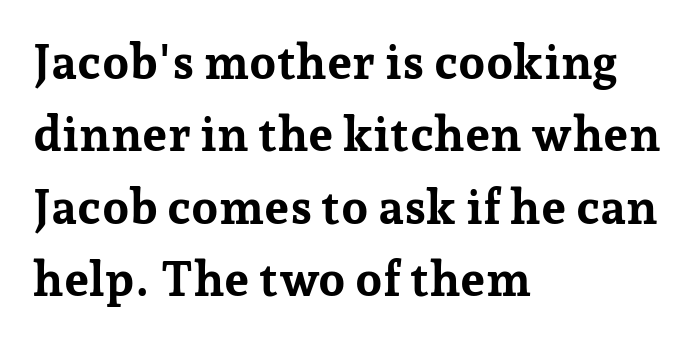
{"serif": "yes", "italic": "no", "bold": "yes", "weight": "bold", "width": "normal", "stroke_contrast": "low", "x_height": "medium", "monospaced": "no", "underline": "no", "align": "left", "line_spacing": "normal", "line_spacing_ratio": 1.51, "letter_spacing": "normal", "letter_spacing_em": 0.0, "glyph_px": 48}
